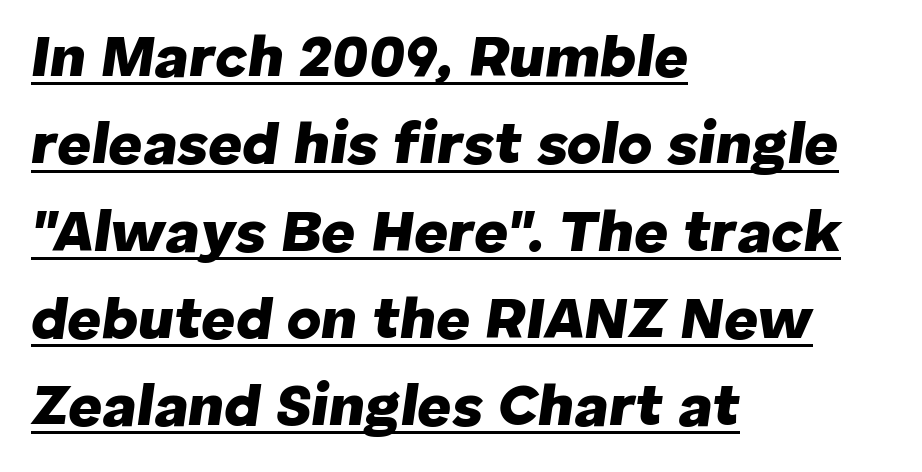
{"italic": "yes", "lean": "right", "slant_degrees": 8, "bold": "yes", "weight": "heavy", "width": "normal", "stroke_contrast": "low", "x_height": "medium", "monospaced": "no", "underline": "yes", "align": "left", "line_spacing": "normal", "line_spacing_ratio": 1.48, "letter_spacing": "normal", "letter_spacing_em": 0.0, "glyph_px": 59}
